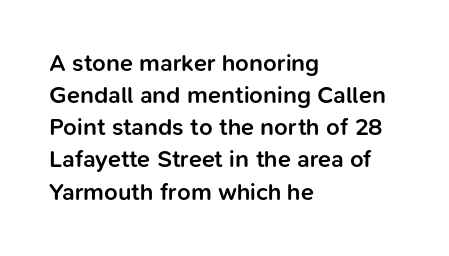
The string is rendered with underlining switched off. Stroke thickness is moderately raised; the sample reads as semibold. Tracking here is standard; glyphs follow each other at the usual distance. The block of text has a typical density, with ordinary space between rows.
